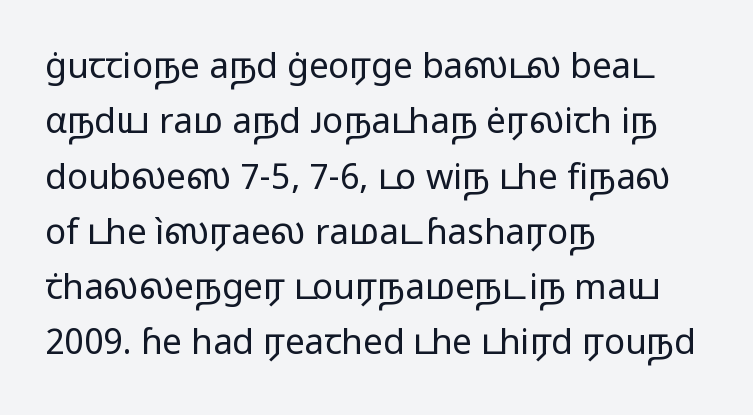
The image shows 35 px regular-weight, wide sans-serif type, upright; set left-aligned, normal line spacing (1.58x), normal letter spacing, not underlined; low stroke contrast and a medium x-height.
